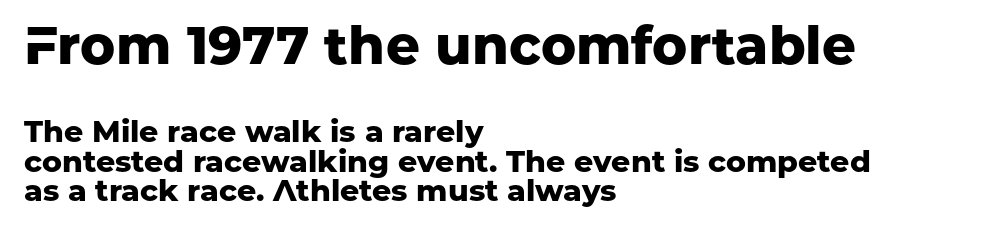
Q: Is the text bold? A: Yes.
Q: Is the text italic (slanted)? A: No, it is upright.
Q: Is the typeface a serif or a sans-serif typeface? A: Sans-serif.
Q: Is the text underlined? A: No.
Q: How is the paragraph aligned? A: Left-aligned.
Q: Is the spacing between letters normal or unusually wide? A: Normal.
Q: Is the spacing between lines tight, normal or loose? A: Tight.
Q: Which block of text is set in a larger size, the first (top) or the second (bottom)? A: The first (top) one.
Q: Width (condensed, normal, or wide)? A: Normal.
Q: Stroke contrast? A: Low.
Q: x-height? A: Medium.
Q: Monospaced? A: No.
